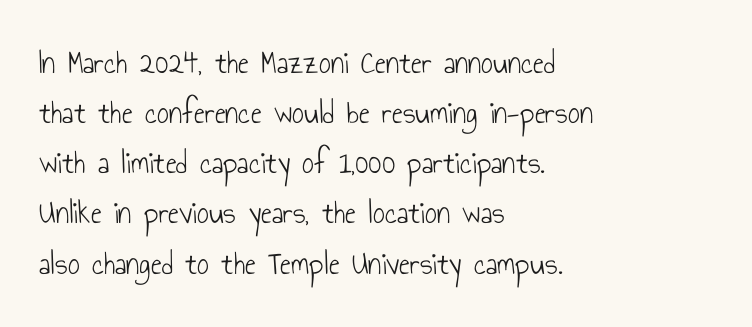
The image shows 33 px light, condensed sans-serif type, upright; set left-aligned, normal line spacing (1.52x), normal letter spacing, not underlined; low stroke contrast and a small x-height.
